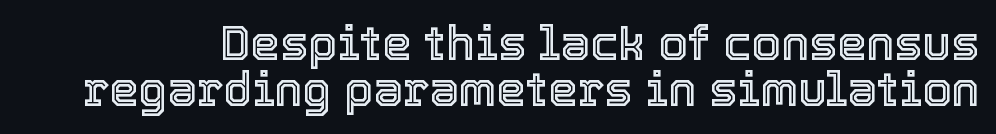
{"italic": "no", "width": "normal", "x_height": "medium", "monospaced": "no", "underline": "no", "line_spacing": "tight", "line_spacing_ratio": 0.98, "letter_spacing": "normal", "letter_spacing_em": 0.0, "glyph_px": 47}
